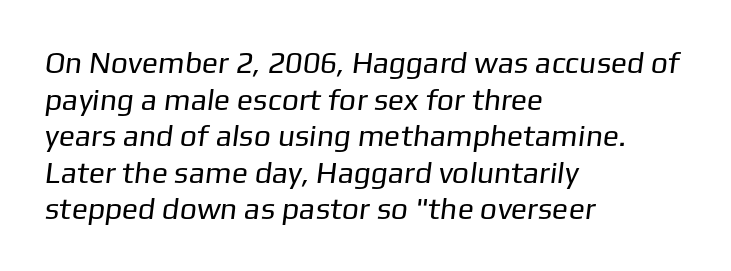
The image shows 30 px regular-weight sans-serif type; set left-aligned, line spacing 1.22x, normal letter spacing, not underlined; low stroke contrast and a medium x-height.
